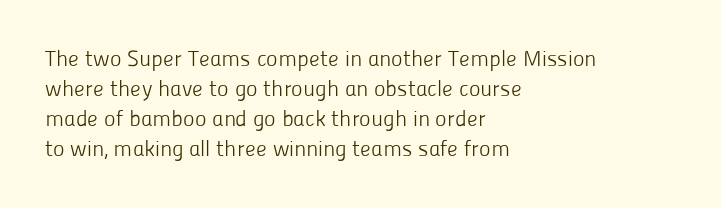
Q: Is the text bold? A: No.
Q: Is the text italic (slanted)? A: No, it is upright.
Q: Is the text underlined? A: No.
Q: How is the paragraph aligned? A: Left-aligned.
Q: Is the spacing between letters normal or unusually wide? A: Normal.
Q: Is the spacing between lines tight, normal or loose? A: Normal.
